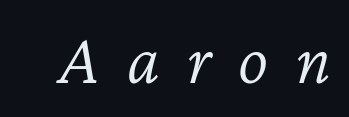
The rendering inserts visible extra space after every character. Looks like regular typesetting: each glyph gets only the width it needs. Letters rest on an invisible, unmarked baseline. The weight tops out at a normal text grade. The text carries the slant typical of an italic or oblique font.
